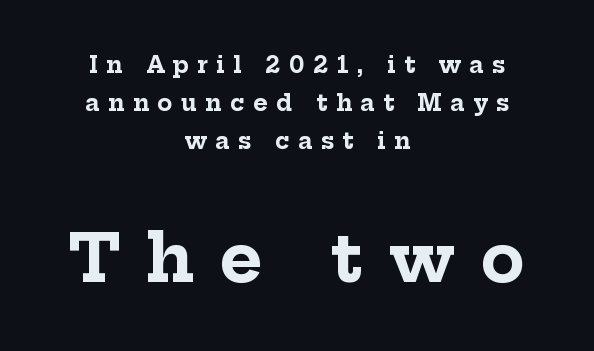
The letters advance in unequal steps, a hallmark of proportional type. The horizontal fit of the characters is loose and conspicuously gappy. Anything drawn beneath the words? Only blank space. These lines are composed in type with serifs. These lines stack symmetrically, like a column narrowing and widening about its center. Heavy, bold letterforms.
